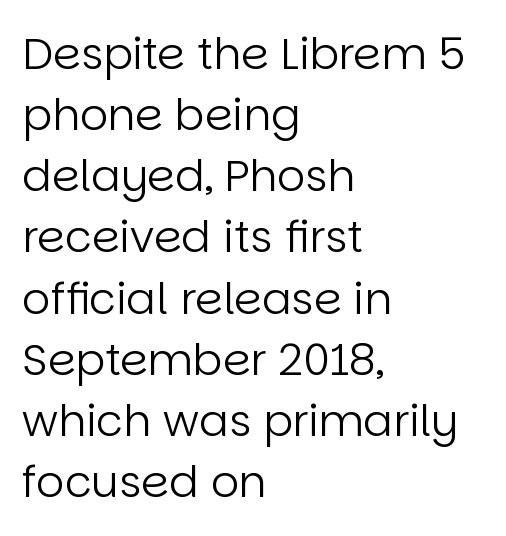
The image shows 44 px regular-weight sans-serif type, upright; set left-aligned, normal line spacing (1.39x), normal letter spacing, not underlined; low stroke contrast and a large x-height.
